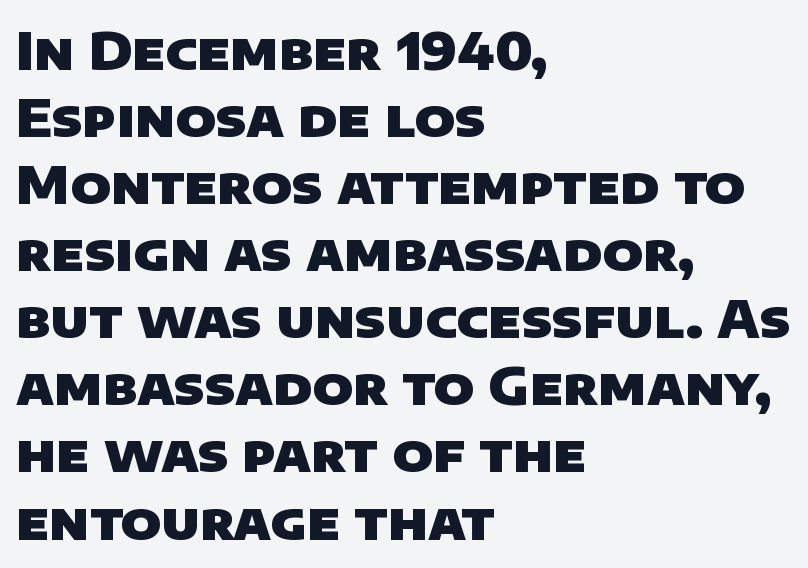
Glance below the letters and you will spot only blank space. A dark, heavy texture on the line: the type is bold. Every row of glyphs begins at an identical x-position on the left. Here the designer chose a conventional face with non-uniform glyph widths. Vertically, the passage feels balanced, rows spaced as you'd expect.
